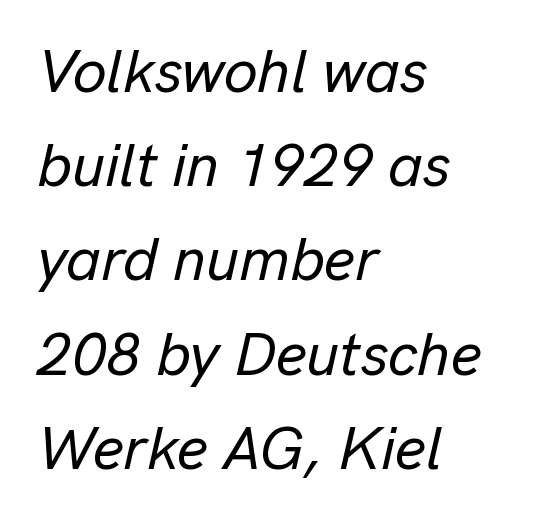
Q: Is the text italic (slanted)? A: Yes, it leans right by about 13 degrees.
Q: Is the text underlined? A: No.
Q: How is the paragraph aligned? A: Left-aligned.
Q: Is the spacing between letters normal or unusually wide? A: Normal.
Q: Is the spacing between lines tight, normal or loose? A: Normal.
Q: Width (condensed, normal, or wide)? A: Normal.
Q: Stroke contrast? A: Low.
Q: x-height? A: Medium.
Q: Monospaced? A: No.
